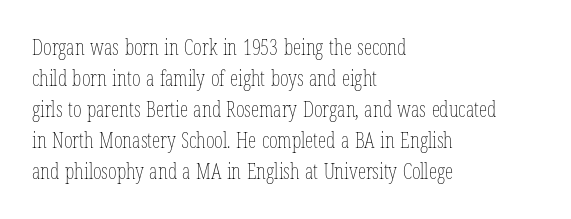
The image shows 21 px text type, upright; set left-aligned, normal line spacing (1.48x), normal letter spacing, not underlined.
